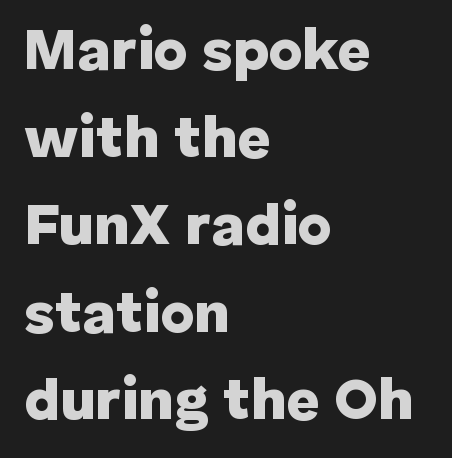
The image shows 58 px heavy sans-serif type, upright; set left-aligned, normal line spacing (1.51x), normal letter spacing, not underlined; low stroke contrast and a medium x-height.
